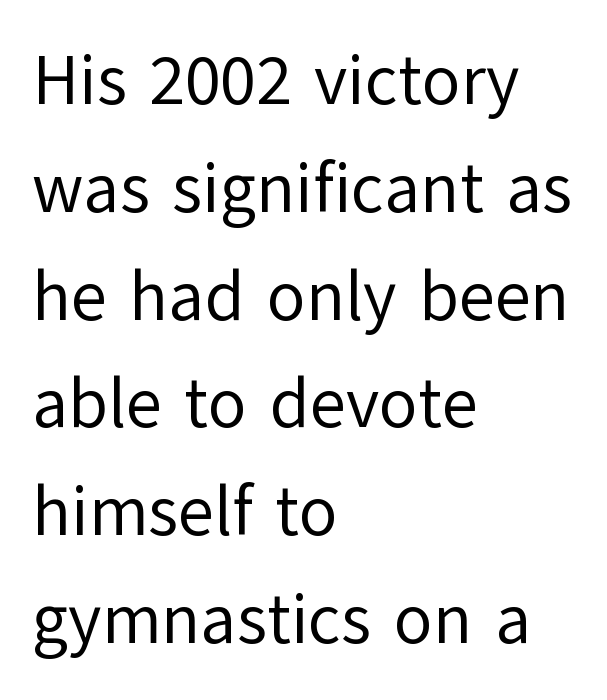
The text block is weighted toward the left margin, trailing off unevenly rightward. Weight: regular or lighter. Italic? Not at all — the glyphs are vertical. Classification — sans serif. The rendering uses natural spacing where letterforms have individual widths. Characters follow at the spacing the type designer built in.
